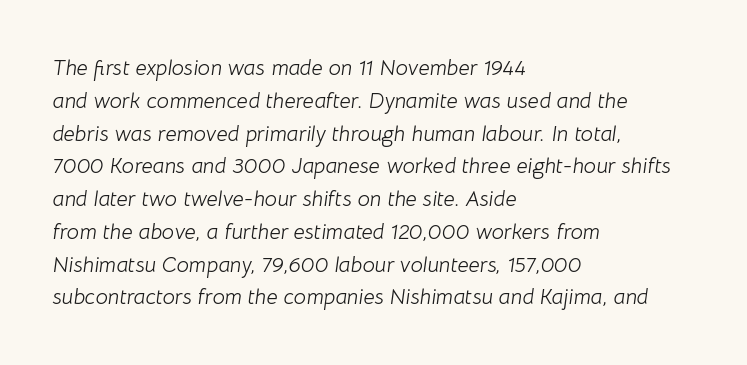
{"italic": "yes", "lean": "right", "slant_degrees": 8, "bold": "no", "underline": "no", "align": "left", "line_spacing": "normal", "line_spacing_ratio": 1.49, "letter_spacing": "normal", "letter_spacing_em": 0.0, "glyph_px": 22}
